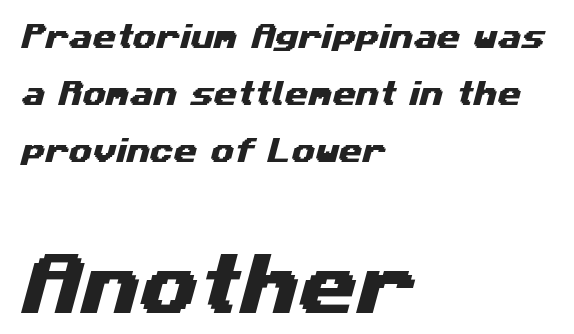
Larger block? The one below; the one above is distinctly smaller. This sample uses a sans-serif face. Does extra space separate the letters? No, they use regular spacing. Here the designer chose a conventional face with non-uniform glyph widths.
